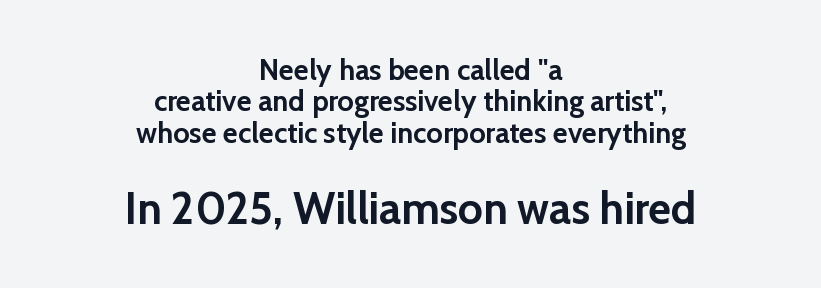
The image shows 44 px semibold sans-serif type, upright; set centered, tight line spacing (1.08x), normal letter spacing, not underlined; the second (bottom) block is 1.52x larger; low stroke contrast and a medium x-height.
